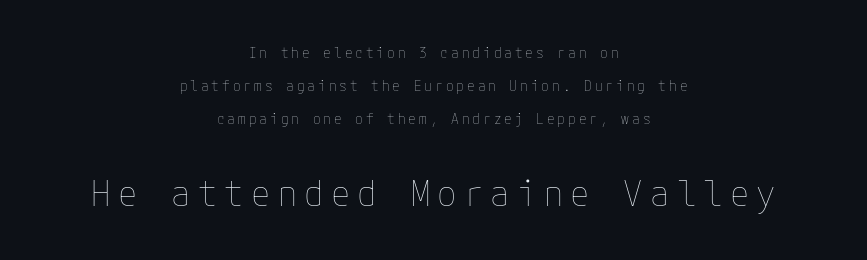
Tracking here is generous; glyphs stand well apart from one another. The strip under each line holds only bare page. Visually, the bottom section dominates because its glyphs are scaled up. Vertically, the passage feels expansive, rows floating well apart. These lines were composed using upright roman letters.
